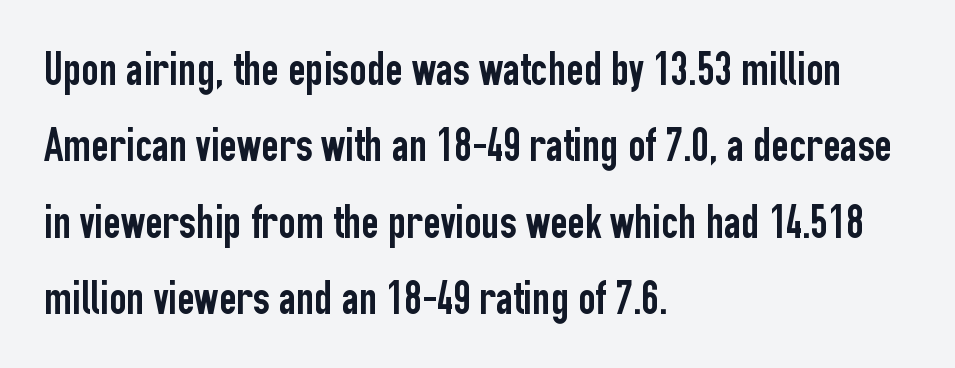
The image shows 48 px condensed sans-serif type, upright; set left-aligned, normal line spacing (1.59x), normal letter spacing, not underlined; low stroke contrast and a medium x-height.
